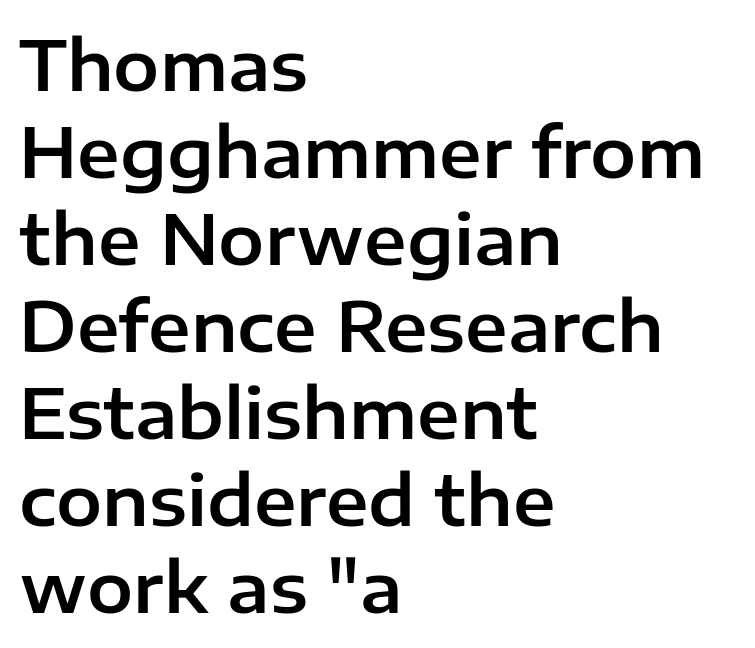
Q: Is the text italic (slanted)? A: No, it is upright.
Q: Is the typeface a serif or a sans-serif typeface? A: Sans-serif.
Q: Is the text underlined? A: No.
Q: How is the paragraph aligned? A: Left-aligned.
Q: Is the spacing between letters normal or unusually wide? A: Normal.
Q: Is the spacing between lines tight, normal or loose? A: Normal.
Q: Width (condensed, normal, or wide)? A: Normal.
Q: Stroke contrast? A: Low.
Q: x-height? A: Medium.
Q: Monospaced? A: No.
